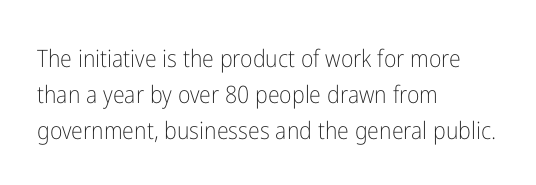
{"italic": "no", "bold": "no", "underline": "no", "align": "left", "line_spacing": "normal", "line_spacing_ratio": 1.5, "letter_spacing": "normal", "letter_spacing_em": 0.0, "glyph_px": 24}
